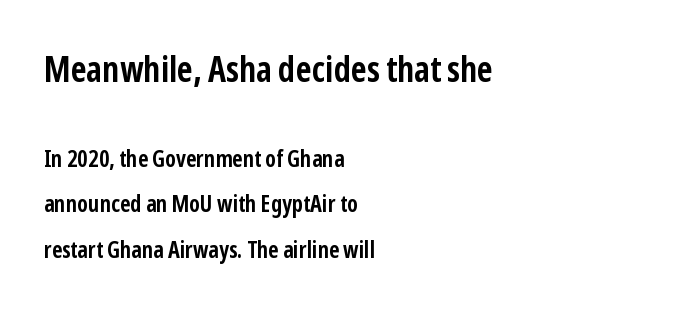
Q: Is the text bold? A: Yes.
Q: Is the text italic (slanted)? A: No, it is upright.
Q: Is the typeface a serif or a sans-serif typeface? A: Sans-serif.
Q: Is the text underlined? A: No.
Q: How is the paragraph aligned? A: Left-aligned.
Q: Is the spacing between letters normal or unusually wide? A: Normal.
Q: Is the spacing between lines tight, normal or loose? A: Loose.
Q: Which block of text is set in a larger size, the first (top) or the second (bottom)? A: The first (top) one.
Q: Width (condensed, normal, or wide)? A: Condensed.
Q: Stroke contrast? A: Low.
Q: x-height? A: Medium.
Q: Monospaced? A: No.
